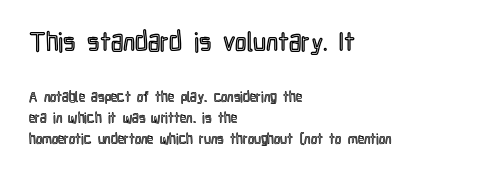
{"italic": "no", "underline": "no", "align": "left", "line_spacing": "normal", "line_spacing_ratio": 1.5, "letter_spacing": "normal", "letter_spacing_em": 0.0, "larger_block": "first", "size_ratio": 1.86, "glyph_px": 26}
